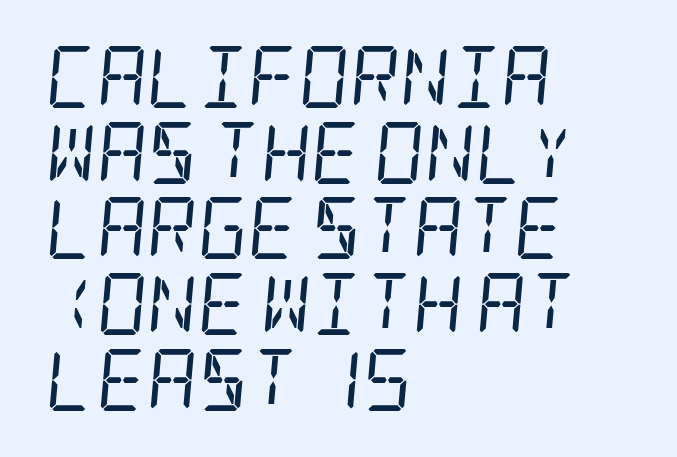
{"serif": "yes", "italic": "yes", "lean": "right", "slant_degrees": 5, "bold": "no", "weight": "regular", "width": "condensed", "stroke_contrast": "low", "x_height": "large", "underline": "no", "align": "left", "line_spacing_ratio": 1.22, "letter_spacing": "normal", "letter_spacing_em": 0.0, "glyph_px": 62}
